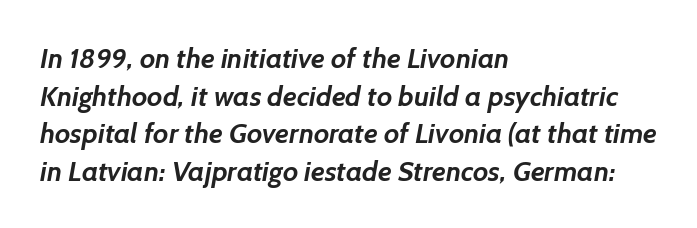
The image shows 28 px semibold sans-serif type; set left-aligned, normal line spacing (1.34x), normal letter spacing, not underlined; low stroke contrast and a medium x-height.
